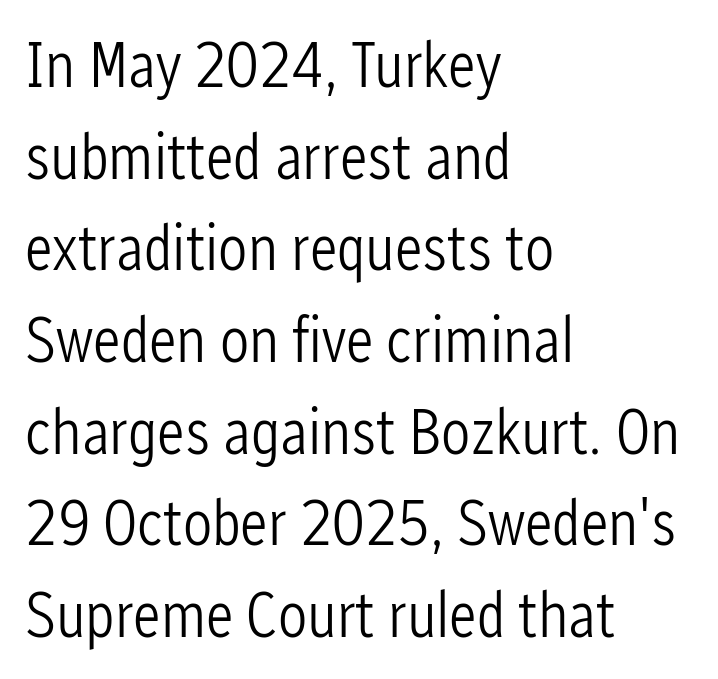
Q: Is the text bold? A: No.
Q: Is the text italic (slanted)? A: No, it is upright.
Q: Is the typeface a serif or a sans-serif typeface? A: Sans-serif.
Q: Is the text underlined? A: No.
Q: How is the paragraph aligned? A: Left-aligned.
Q: Is the spacing between letters normal or unusually wide? A: Normal.
Q: Is the spacing between lines tight, normal or loose? A: Normal.
Q: Width (condensed, normal, or wide)? A: Condensed.
Q: Stroke contrast? A: Low.
Q: x-height? A: Medium.
Q: Monospaced? A: No.
